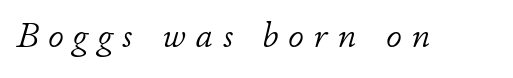
Q: Is the text bold? A: No.
Q: Is the text italic (slanted)? A: Yes, it leans right by about 11 degrees.
Q: Is the text underlined? A: No.
Q: Is the spacing between letters normal or unusually wide? A: Unusually wide.
Q: Width (condensed, normal, or wide)? A: Normal.
Q: Stroke contrast? A: Low.
Q: x-height? A: Small.
Q: Monospaced? A: No.
